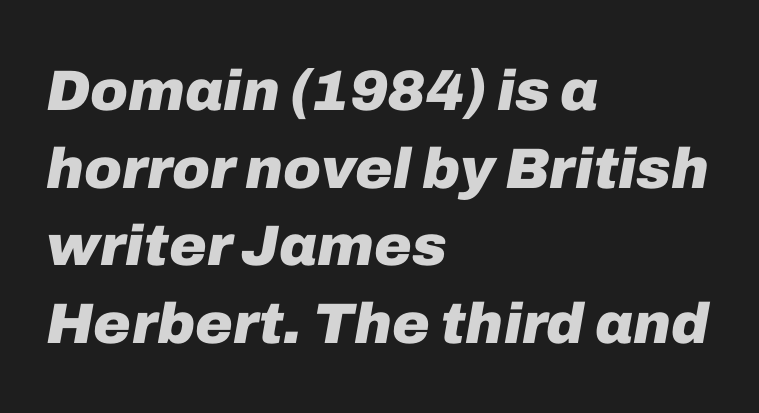
The image shows 57 px heavy type, italic (leaning right); set left-aligned, normal line spacing (1.36x), normal letter spacing, not underlined; low stroke contrast and a medium x-height.
